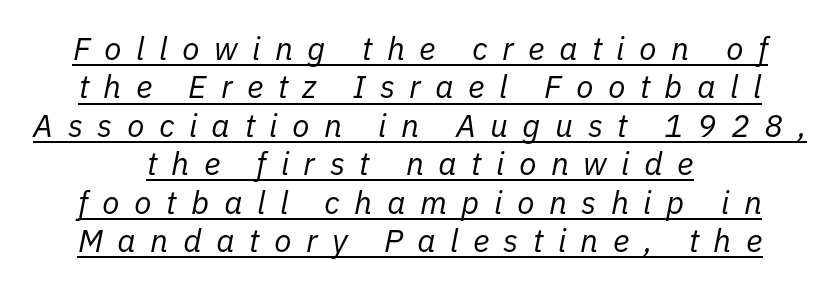
{"italic": "yes", "lean": "right", "slant_degrees": 11, "bold": "no", "weight": "regular", "width": "normal", "stroke_contrast": "low", "x_height": "medium", "monospaced": "no", "underline": "yes", "align": "center", "line_spacing_ratio": 1.2, "letter_spacing": "wide", "letter_spacing_em": 0.45, "glyph_px": 32}
